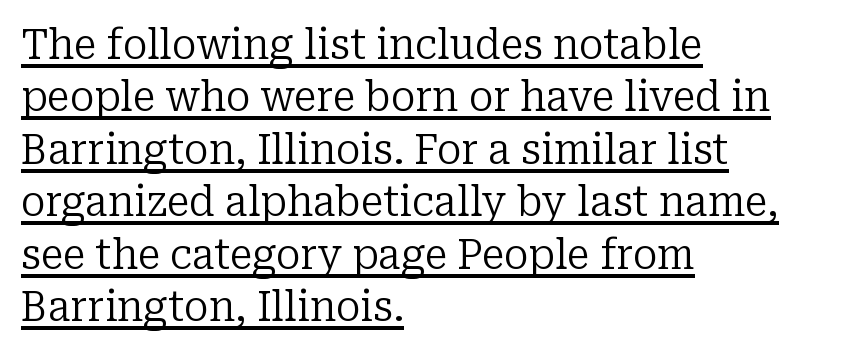
The image shows 41 px regular-weight serif type, upright; set left-aligned, normal line spacing (1.28x), normal letter spacing, underlined; low stroke contrast and a medium x-height.
